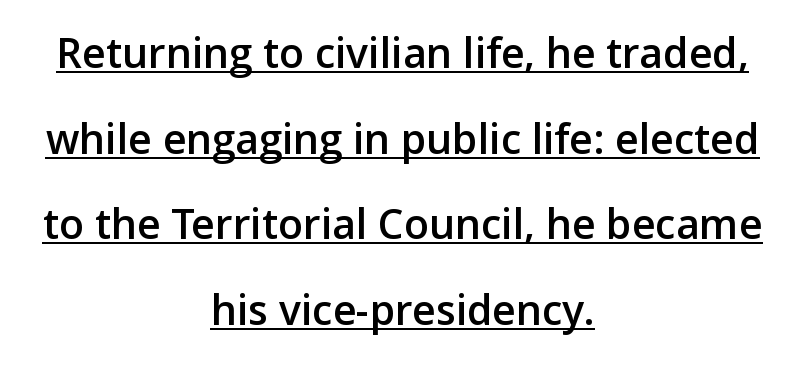
{"serif": "no", "italic": "no", "bold": "semi", "weight": "semibold", "width": "normal", "stroke_contrast": "low", "x_height": "medium", "monospaced": "no", "underline": "yes", "align": "center", "line_spacing": "loose", "line_spacing_ratio": 2.09, "letter_spacing": "normal", "letter_spacing_em": 0.0, "glyph_px": 41}
